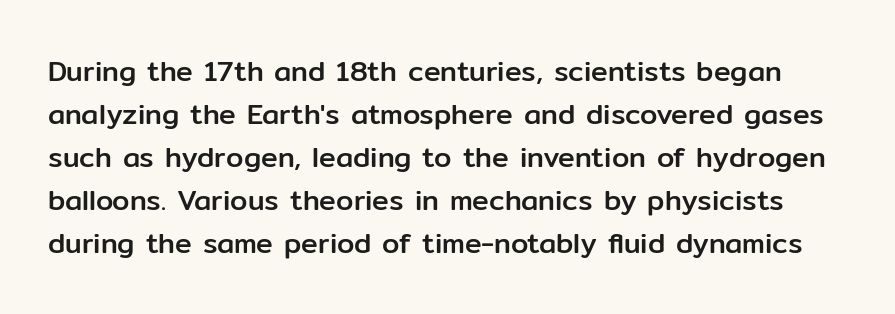
Q: Is the text italic (slanted)? A: No, it is upright.
Q: Is the typeface a serif or a sans-serif typeface? A: Sans-serif.
Q: Is the text underlined? A: No.
Q: Is the spacing between letters normal or unusually wide? A: Normal.
Q: Is the spacing between lines tight, normal or loose? A: Normal.
Q: Width (condensed, normal, or wide)? A: Normal.
Q: Stroke contrast? A: Low.
Q: x-height? A: Medium.
Q: Monospaced? A: No.
